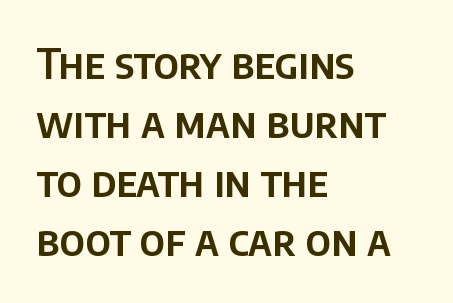
{"serif": "no", "italic": "no", "width": "normal", "stroke_contrast": "low", "x_height": "large", "monospaced": "no", "underline": "no", "align": "left", "line_spacing": "normal", "line_spacing_ratio": 1.44, "letter_spacing": "normal", "letter_spacing_em": 0.0, "glyph_px": 41}
